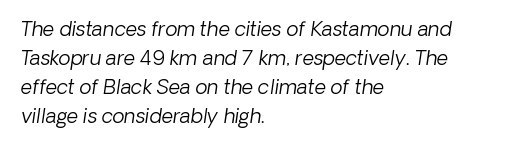
Q: Is the text bold? A: No.
Q: Is the text underlined? A: No.
Q: How is the paragraph aligned? A: Left-aligned.
Q: Is the spacing between letters normal or unusually wide? A: Normal.
Q: Is the spacing between lines tight, normal or loose? A: Normal.
